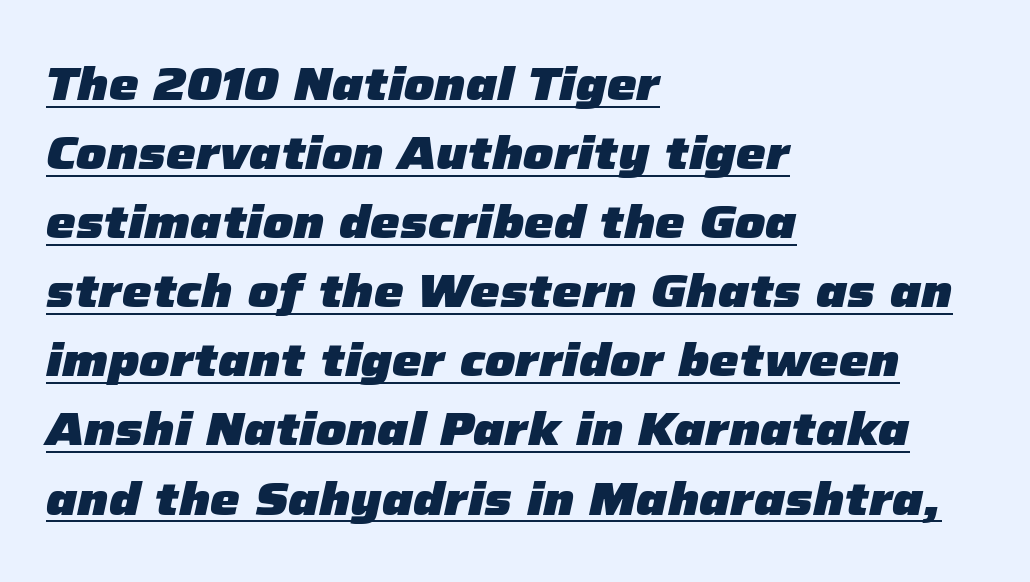
Q: Is the text bold? A: Yes.
Q: Is the text italic (slanted)? A: Yes, it leans right by about 12 degrees.
Q: Is the text underlined? A: Yes.
Q: How is the paragraph aligned? A: Left-aligned.
Q: Is the spacing between letters normal or unusually wide? A: Normal.
Q: Is the spacing between lines tight, normal or loose? A: Normal.
Q: Width (condensed, normal, or wide)? A: Normal.
Q: Stroke contrast? A: Low.
Q: x-height? A: Medium.
Q: Monospaced? A: No.
